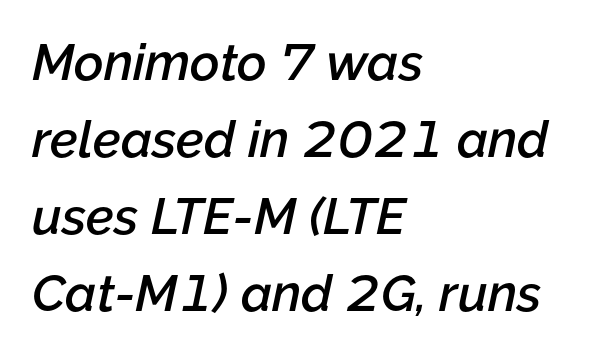
{"italic": "yes", "lean": "right", "slant_degrees": 12, "bold": "semi", "weight": "semibold", "width": "normal", "stroke_contrast": "low", "x_height": "medium", "monospaced": "no", "underline": "no", "align": "left", "line_spacing": "normal", "line_spacing_ratio": 1.51, "letter_spacing": "normal", "letter_spacing_em": 0.0, "glyph_px": 51}
